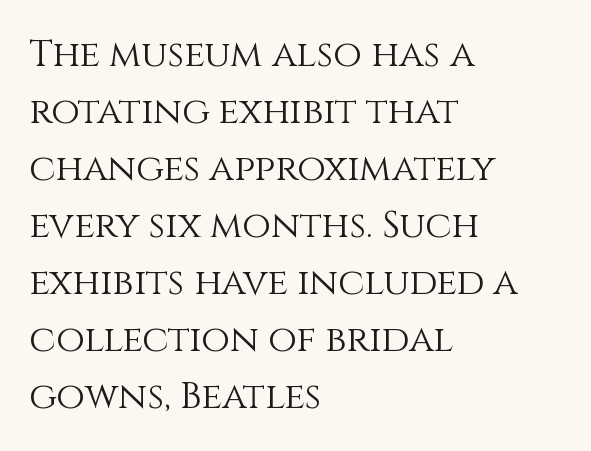
In CSS terms this would be text-align: left. Is there much room between lines? A standard amount, neither cramped nor airy. No chunkiness to these letters — they're not bold. Every stem runs plumb, perpendicular to the baseline.
